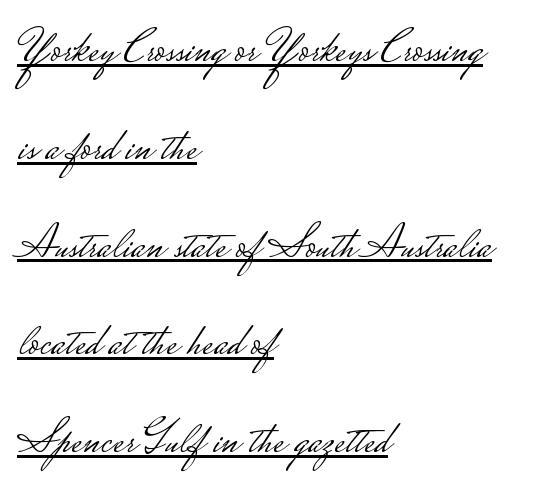
Q: Is the text bold? A: No.
Q: Is the text italic (slanted)? A: Yes.
Q: Is the typeface a serif or a sans-serif typeface? A: Sans-serif.
Q: Is the text underlined? A: Yes.
Q: How is the paragraph aligned? A: Left-aligned.
Q: Is the spacing between letters normal or unusually wide? A: Normal.
Q: Is the spacing between lines tight, normal or loose? A: Loose.
Q: Width (condensed, normal, or wide)? A: Wide.
Q: Stroke contrast? A: Low.
Q: Monospaced? A: No.
